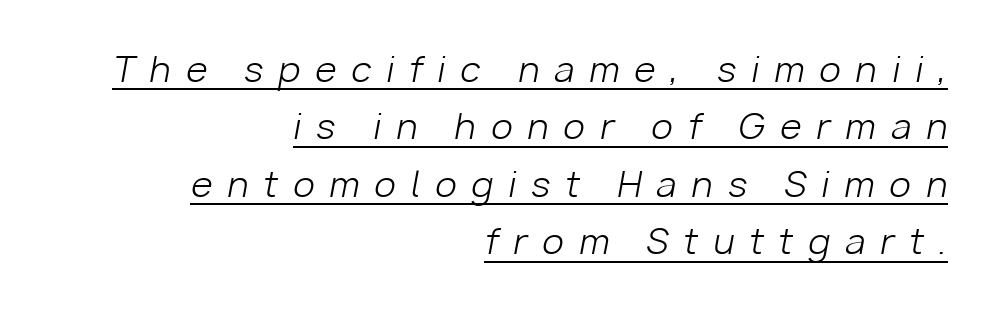
The image shows 35 px light type, italic (leaning right); set right-aligned, normal line spacing (1.64x), unusually wide letter spacing (+0.43 em), underlined; low stroke contrast and a medium x-height.
